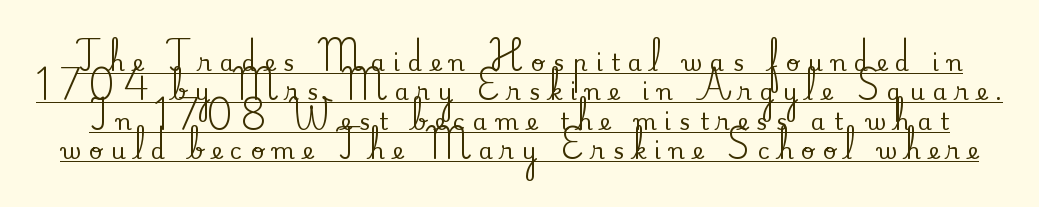
{"italic": "no", "underline": "yes", "line_spacing": "normal", "line_spacing_ratio": 1.28, "letter_spacing": "wide", "letter_spacing_em": 0.35, "glyph_px": 23}
